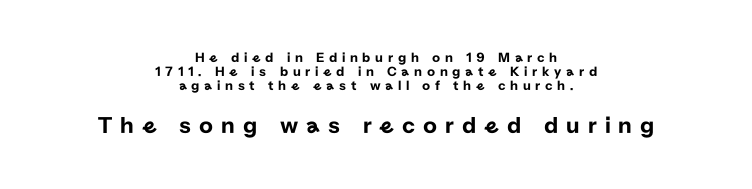
Q: Is the text italic (slanted)? A: No, it is upright.
Q: Is the text underlined? A: No.
Q: How is the paragraph aligned? A: Centered.
Q: Is the spacing between letters normal or unusually wide? A: Unusually wide.
Q: Is the spacing between lines tight, normal or loose? A: Tight.
Q: Which block of text is set in a larger size, the first (top) or the second (bottom)? A: The second (bottom) one.
